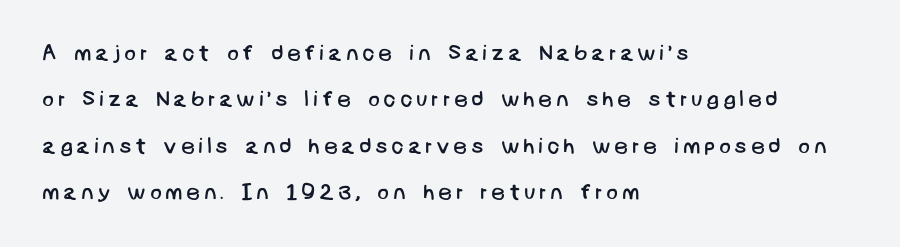
Is there much room between lines? Yes — plenty of vertical air separates them. The space beneath each line is pristine and unruled. The passage shown is not bold in any degree. The passage is arranged the way most books set body copy — flush left.
